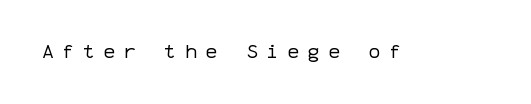
Q: Is the text bold? A: No.
Q: Is the text italic (slanted)? A: No, it is upright.
Q: Is the text underlined? A: No.
Q: Is the spacing between letters normal or unusually wide? A: Unusually wide.
